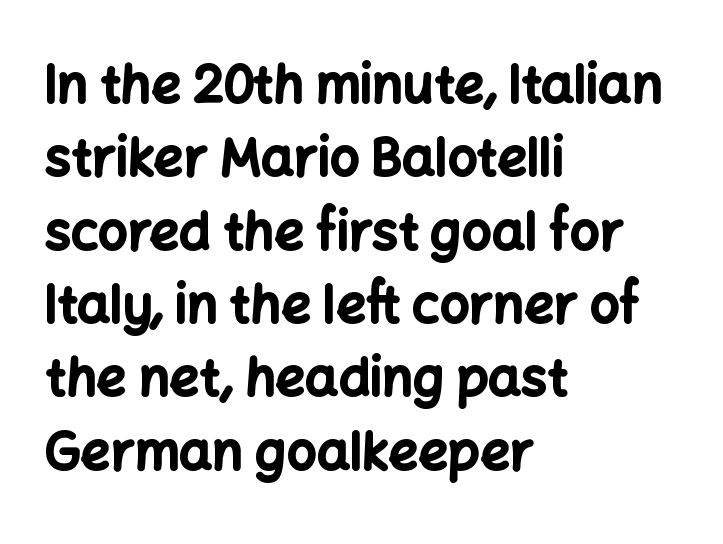
{"serif": "no", "italic": "no", "bold": "yes", "weight": "bold", "width": "normal", "stroke_contrast": "low", "x_height": "medium", "monospaced": "no", "underline": "no", "align": "left", "line_spacing": "normal", "line_spacing_ratio": 1.41, "letter_spacing": "normal", "letter_spacing_em": 0.0, "glyph_px": 52}
